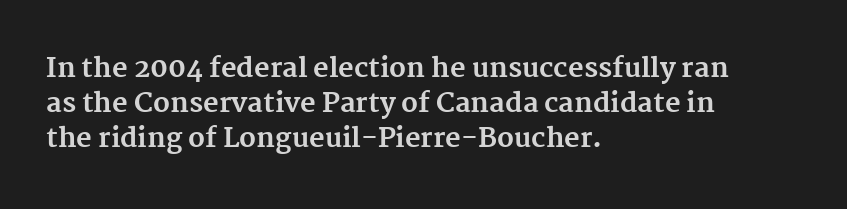
The image shows 27 px bold type, upright; set left-aligned, normal line spacing (1.29x), normal letter spacing, not underlined.
